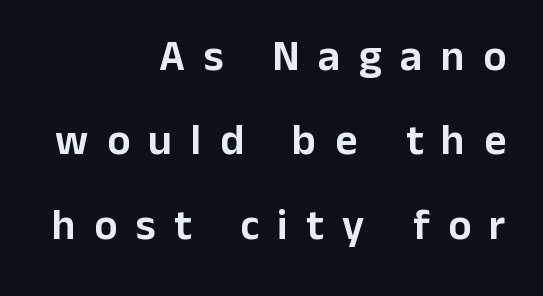
{"serif": "no", "italic": "no", "width": "normal", "stroke_contrast": "low", "x_height": "medium", "monospaced": "no", "underline": "no", "align": "right", "line_spacing": "loose", "line_spacing_ratio": 1.96, "letter_spacing": "wide", "letter_spacing_em": 0.43, "glyph_px": 43}
